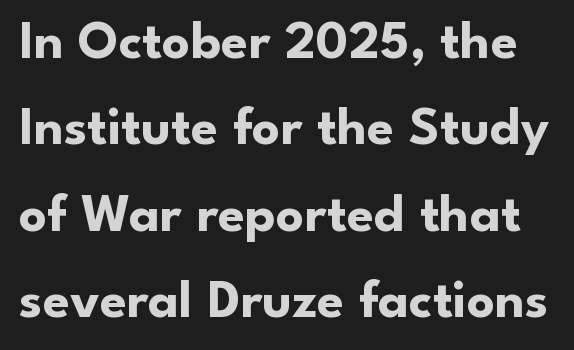
{"serif": "no", "italic": "no", "bold": "yes", "weight": "bold", "width": "normal", "stroke_contrast": "low", "x_height": "small", "monospaced": "no", "underline": "no", "line_spacing": "normal", "line_spacing_ratio": 1.57, "letter_spacing": "normal", "letter_spacing_em": 0.0, "glyph_px": 55}
